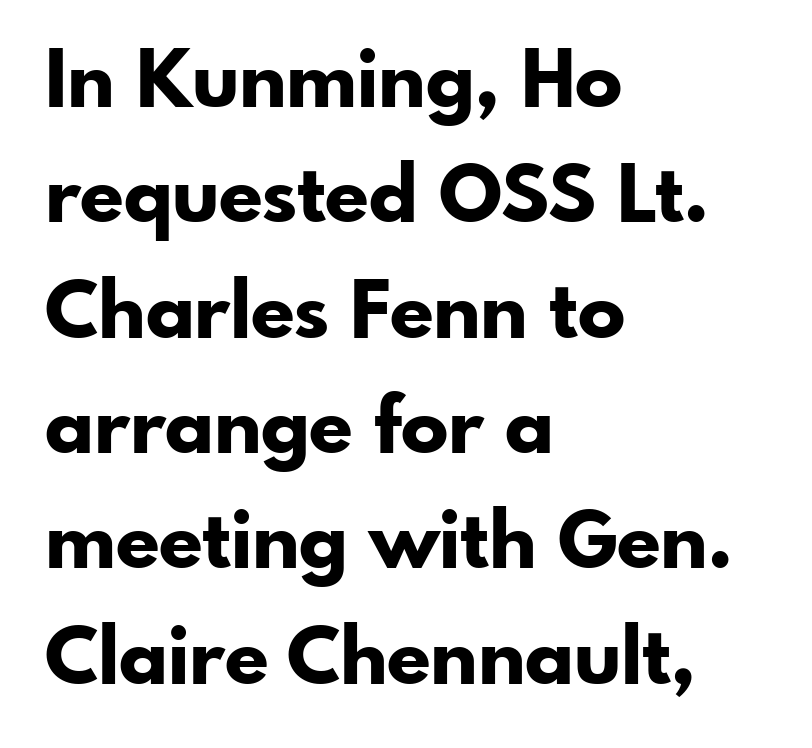
{"serif": "no", "italic": "no", "bold": "yes", "weight": "bold", "width": "normal", "stroke_contrast": "low", "x_height": "small", "monospaced": "no", "underline": "no", "align": "left", "line_spacing": "normal", "line_spacing_ratio": 1.46, "letter_spacing": "normal", "letter_spacing_em": 0.0, "glyph_px": 79}
